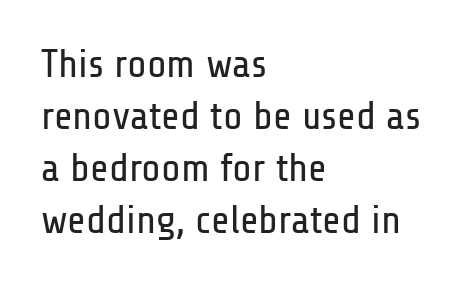
The image shows 40 px regular-weight, condensed sans-serif type, upright; set left-aligned, normal line spacing (1.3x), normal letter spacing, not underlined; low stroke contrast and a medium x-height.
